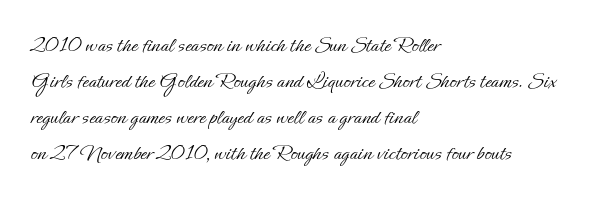
{"bold": "no", "underline": "no", "align": "left", "line_spacing": "normal", "line_spacing_ratio": 1.57, "letter_spacing": "normal", "letter_spacing_em": 0.0, "glyph_px": 23}
